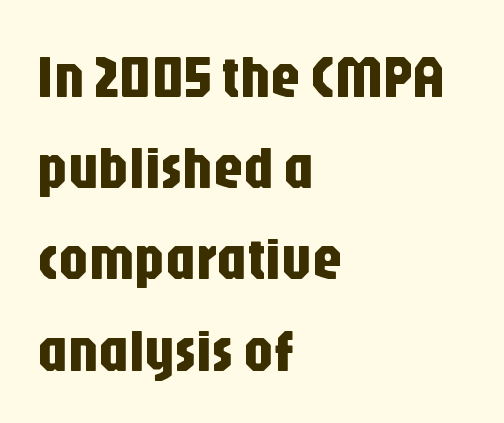
{"serif": "no", "italic": "no", "width": "condensed", "stroke_contrast": "low", "x_height": "large", "monospaced": "no", "underline": "no", "align": "left", "line_spacing": "normal", "line_spacing_ratio": 1.52, "letter_spacing": "normal", "letter_spacing_em": 0.0, "glyph_px": 60}
